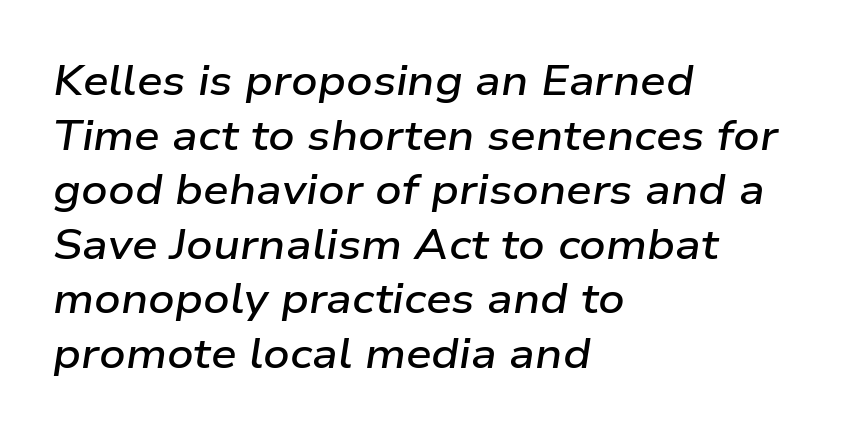
The image shows 41 px semibold, wide type, italic (leaning right); set left-aligned, normal line spacing (1.33x), normal letter spacing, not underlined; low stroke contrast and a medium x-height.
